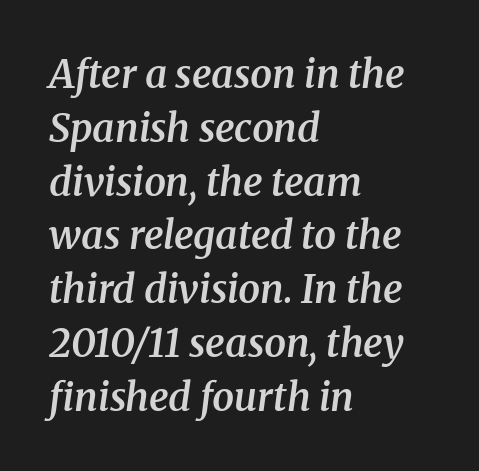
A bit beefed up — I'd call it semibold rather than bold. Students, observe: this is what conventionally led text looks like. Descenders are the only things crossing below the line. The typography opts for an oblique posture over an upright one. Type style note: has serifs.
